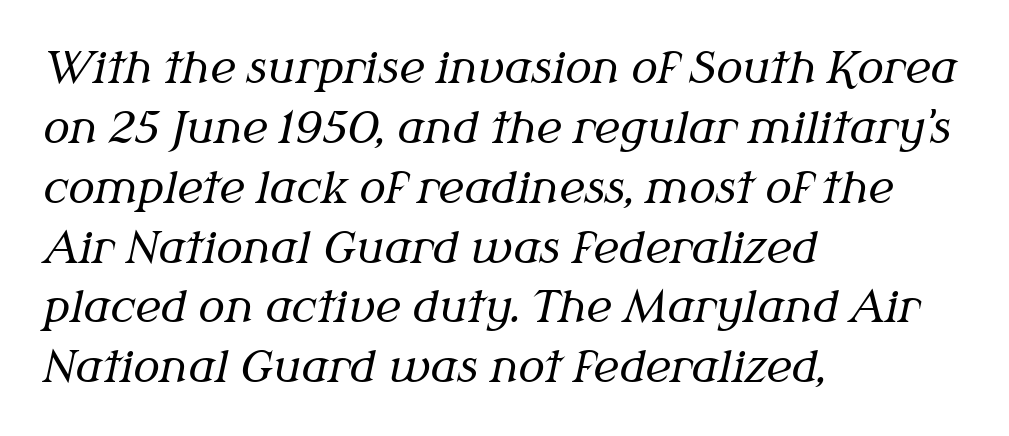
Each letter keeps its own natural width here, so spacing adapts to shape. Serifs: yes, visible at the terminals of the letterforms. The typeface has the unassuming heft of standard copy or less. Words appear dense and cohesive because spacing is normal. Vertical spacing — default. Italic: yes, the glyphs are oblique.
